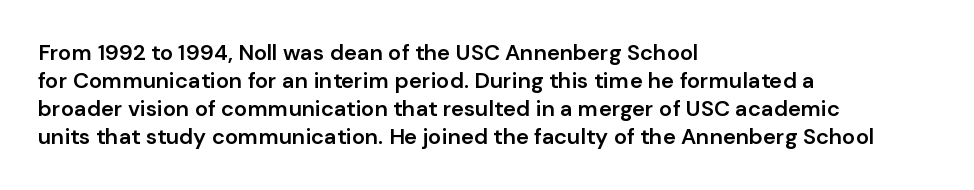
Quick note: underline off. Left-aligned paragraph, ragged on the right. Nope, not italic — everything's standing straight. The line texture is even and compact thanks to regular tracking. Successive baselines arrive at the customary interval. Firm but not heavy-handed strokes: this text is semibold.
